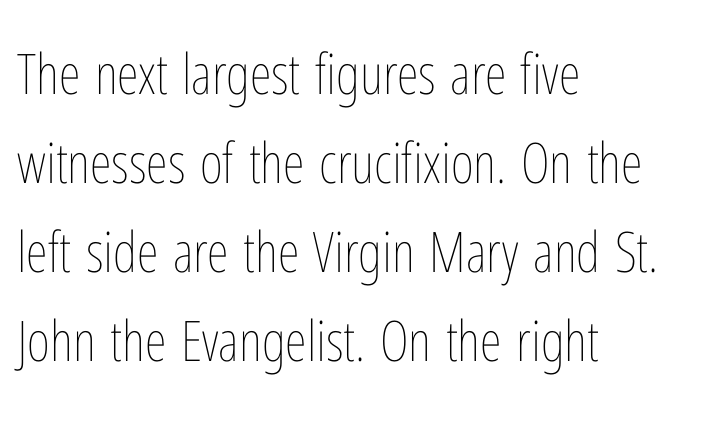
The image shows 56 px thin, condensed type, upright; set left-aligned, normal line spacing (1.59x), normal letter spacing, not underlined; low stroke contrast and a medium x-height.
